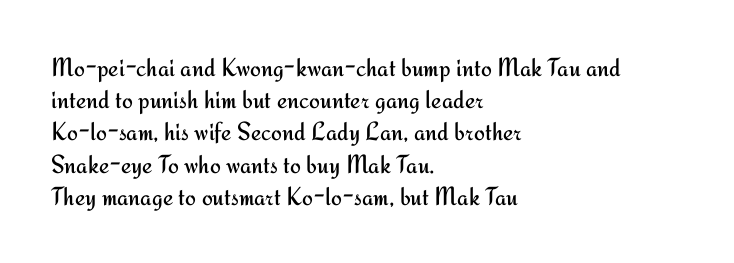
Q: Is the text bold? A: No.
Q: Is the text italic (slanted)? A: No, it is upright.
Q: Is the text underlined? A: No.
Q: How is the paragraph aligned? A: Left-aligned.
Q: Is the spacing between letters normal or unusually wide? A: Normal.
